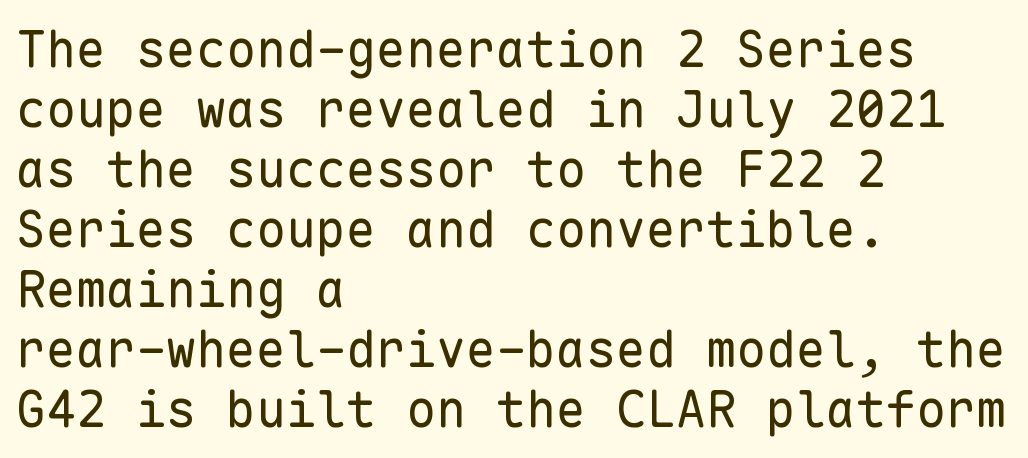
The image shows 50 px regular-weight sans-serif type, upright, monospaced; set left-aligned, line spacing 1.2x, normal letter spacing, not underlined; low stroke contrast and a medium x-height.
